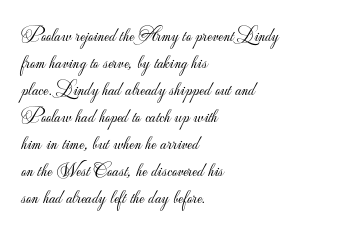
{"bold": "no", "underline": "no", "align": "left", "line_spacing": "normal", "line_spacing_ratio": 1.35, "letter_spacing": "normal", "letter_spacing_em": 0.0, "glyph_px": 20}
